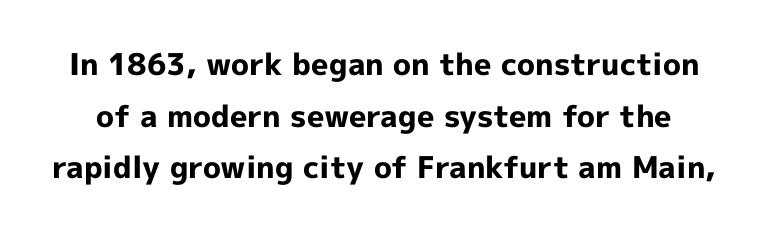
{"serif": "no", "italic": "no", "bold": "yes", "weight": "bold", "width": "normal", "x_height": "medium", "monospaced": "no", "underline": "no", "line_spacing_ratio": 1.72, "letter_spacing": "normal", "letter_spacing_em": 0.0, "glyph_px": 30}
